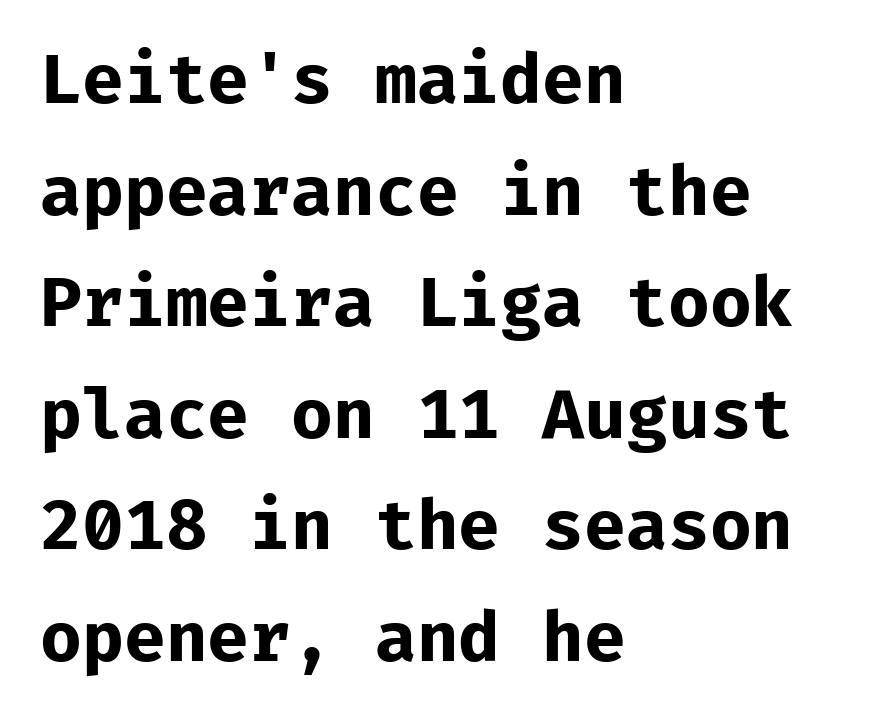
{"serif": "no", "italic": "no", "bold": "yes", "weight": "bold", "width": "normal", "stroke_contrast": "low", "x_height": "medium", "monospaced": "yes", "underline": "no", "align": "left", "line_spacing": "normal", "line_spacing_ratio": 1.64, "letter_spacing": "normal", "letter_spacing_em": 0.0, "glyph_px": 68}
